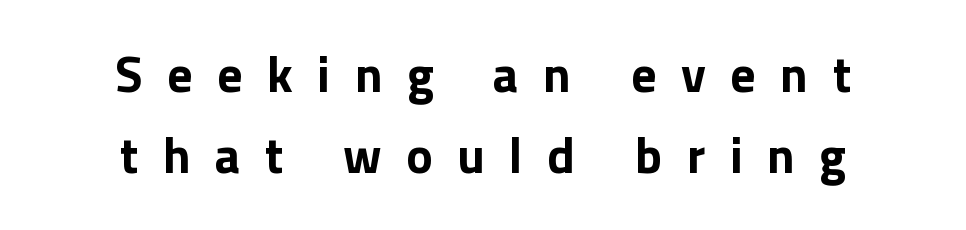
Q: Is the text bold? A: Yes.
Q: Is the text italic (slanted)? A: No, it is upright.
Q: Is the typeface a serif or a sans-serif typeface? A: Sans-serif.
Q: Is the text underlined? A: No.
Q: How is the paragraph aligned? A: Centered.
Q: Is the spacing between letters normal or unusually wide? A: Unusually wide.
Q: Is the spacing between lines tight, normal or loose? A: Normal.
Q: Width (condensed, normal, or wide)? A: Normal.
Q: Stroke contrast? A: Low.
Q: x-height? A: Medium.
Q: Monospaced? A: No.
